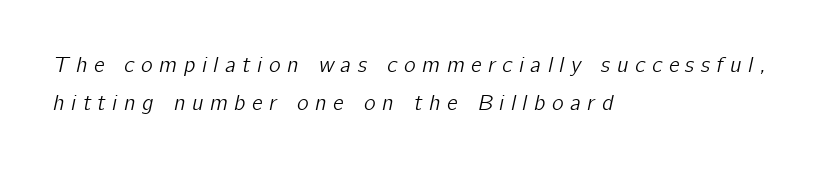
The image shows 22 px text type, italic (leaning right); set left-aligned, line spacing 1.71x, unusually wide letter spacing (+0.3 em), not underlined.
